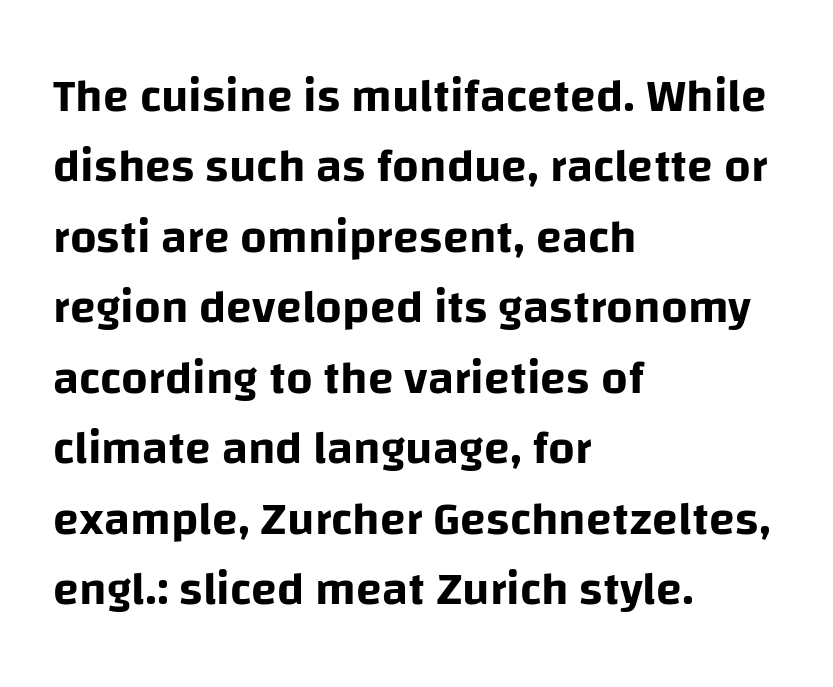
The image shows 47 px sans-serif type, upright; set left-aligned, normal line spacing (1.5x), normal letter spacing, not underlined; low stroke contrast and a large x-height.
